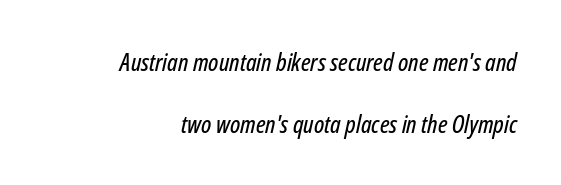
Tracking value appears to be zero — textbook default spacing. A clean baseline with only descenders dipping below it. Characters are canted at an angle relative to the baseline's perpendicular. Which margin do the lines hug? The right one — the left edge is uneven. These lines stand farther apart than default settings would place them.
